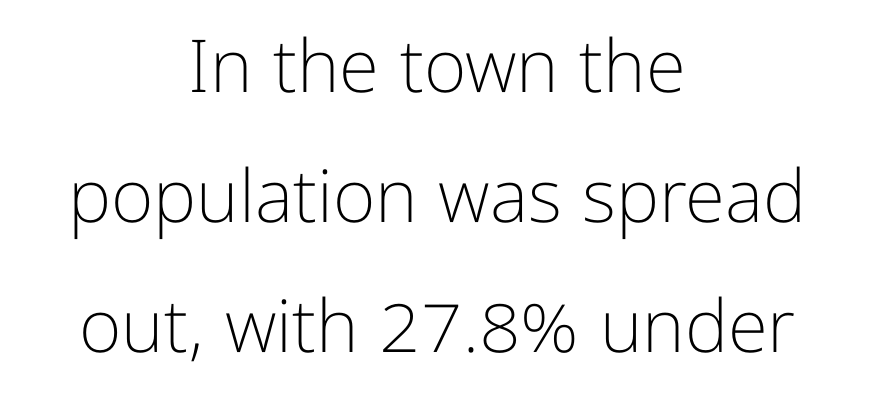
In terms of letterform style, serifs are entirely absent. In terms of letterspacing, this is plain default setting. Proportional: the letters do not fall into vertical columns. The characters are drawn with everyday or finer stroke widths. Do the letters lean? They stand straight.
